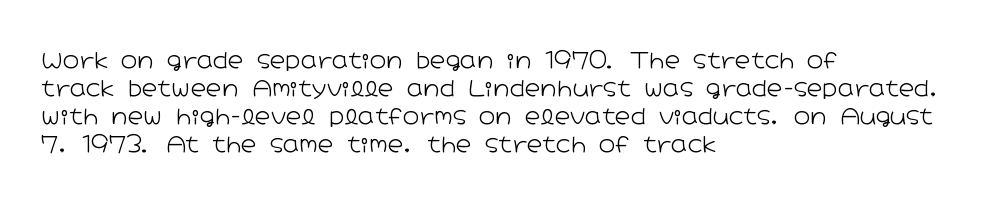
Normally led — the rows are evenly, conventionally spaced. Underlining? Definitely not there. The axis of the letterforms is exactly vertical. The passage is arranged the way most books set body copy — flush left. Default kerning and tracking; the words read as compact shapes.
